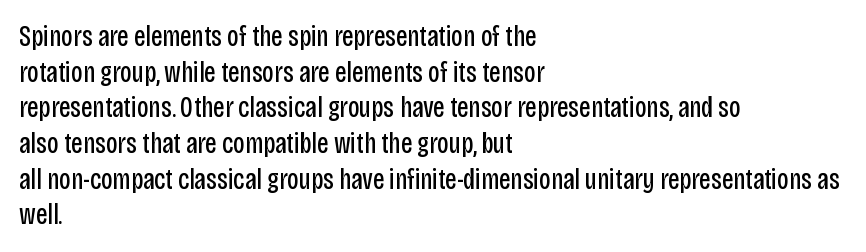
The image shows 29 px regular-weight, condensed sans-serif type, upright; set left-aligned, line spacing 1.23x, normal letter spacing, not underlined; low stroke contrast and a large x-height.
